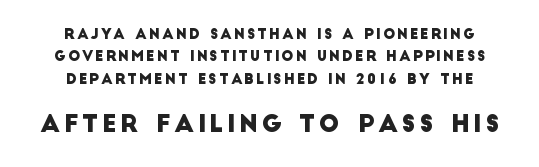
Q: Is the text underlined? A: No.
Q: Is the spacing between lines tight, normal or loose? A: Normal.
Q: Which block of text is set in a larger size, the first (top) or the second (bottom)? A: The second (bottom) one.
